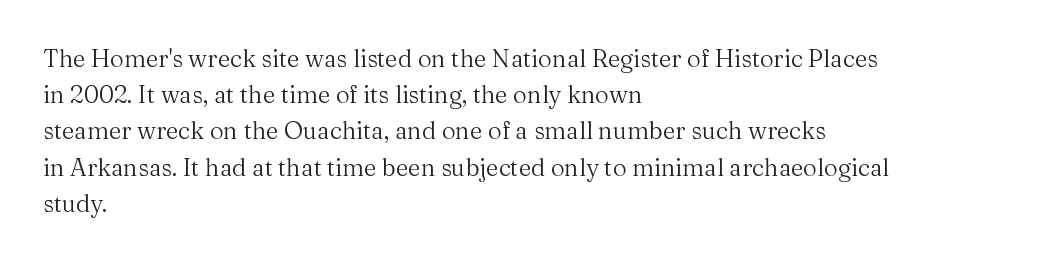
Q: Is the text bold? A: No.
Q: Is the text italic (slanted)? A: No, it is upright.
Q: Is the text underlined? A: No.
Q: How is the paragraph aligned? A: Left-aligned.
Q: Is the spacing between letters normal or unusually wide? A: Normal.
Q: Is the spacing between lines tight, normal or loose? A: Normal.
